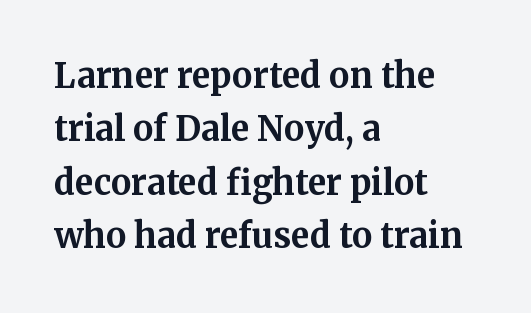
Quick note: not italic, upright. A full-strength bold gives these letters their thick strokes. What stands out about the letter spacing? Nothing — it is the standard amount. The lines are quadded left. Check where the strokes stop: tiny serifs finish them off. Rule under the text: the space is simply empty.
